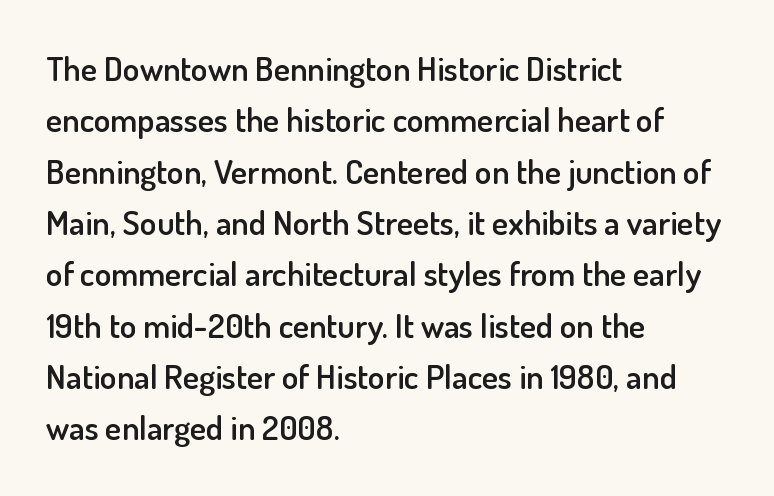
The image shows 34 px semibold sans-serif type, upright; set left-aligned, normal line spacing (1.51x), normal letter spacing, not underlined; low stroke contrast and a small x-height.
